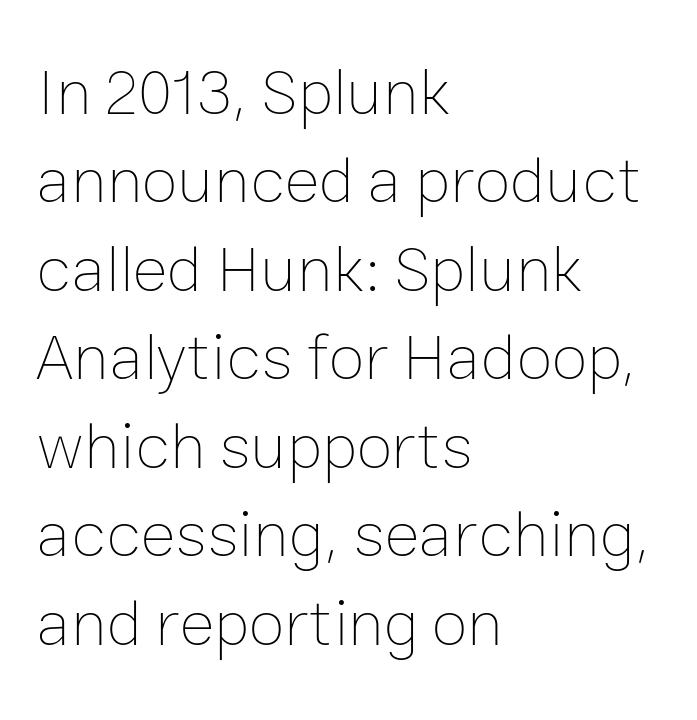
The image shows 66 px thin type, upright; set left-aligned, normal line spacing (1.34x), normal letter spacing, not underlined; low stroke contrast and a medium x-height.
